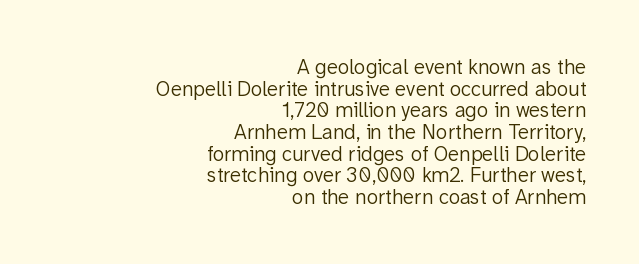
The image shows 21 px text type, upright; set right-aligned, tight line spacing (1.03x), normal letter spacing, not underlined.
